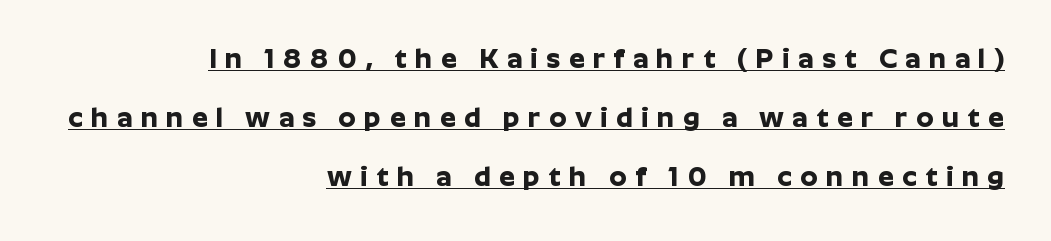
Q: Is the text bold? A: Yes.
Q: Is the text italic (slanted)? A: No, it is upright.
Q: Is the typeface a serif or a sans-serif typeface? A: Sans-serif.
Q: Is the text underlined? A: Yes.
Q: How is the paragraph aligned? A: Right-aligned.
Q: Is the spacing between letters normal or unusually wide? A: Unusually wide.
Q: Is the spacing between lines tight, normal or loose? A: Loose.
Q: Width (condensed, normal, or wide)? A: Normal.
Q: Stroke contrast? A: Low.
Q: x-height? A: Medium.
Q: Monospaced? A: No.
